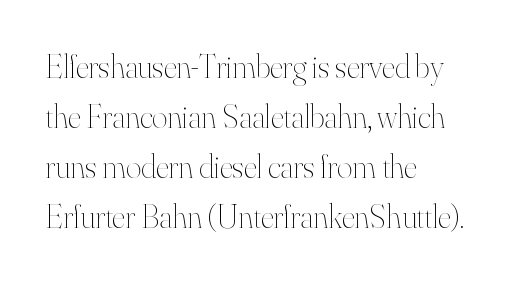
The image shows 33 px thin type, upright; set left-aligned, normal line spacing (1.52x), normal letter spacing, not underlined; high stroke contrast and a small x-height.
